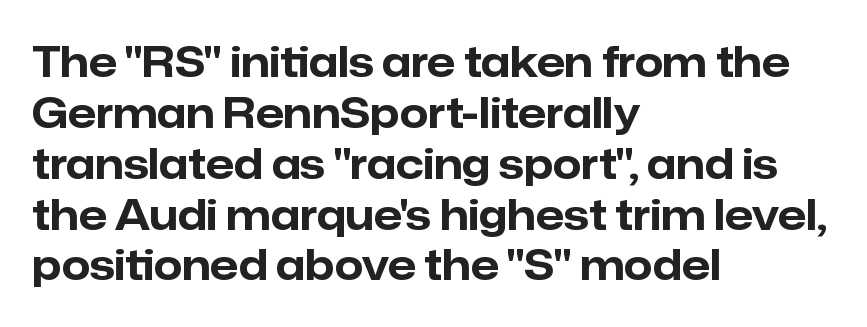
{"serif": "no", "italic": "no", "bold": "yes", "weight": "bold", "width": "normal", "stroke_contrast": "low", "x_height": "medium", "monospaced": "no", "underline": "no", "align": "left", "line_spacing_ratio": 1.24, "letter_spacing": "normal", "letter_spacing_em": 0.0, "glyph_px": 41}
